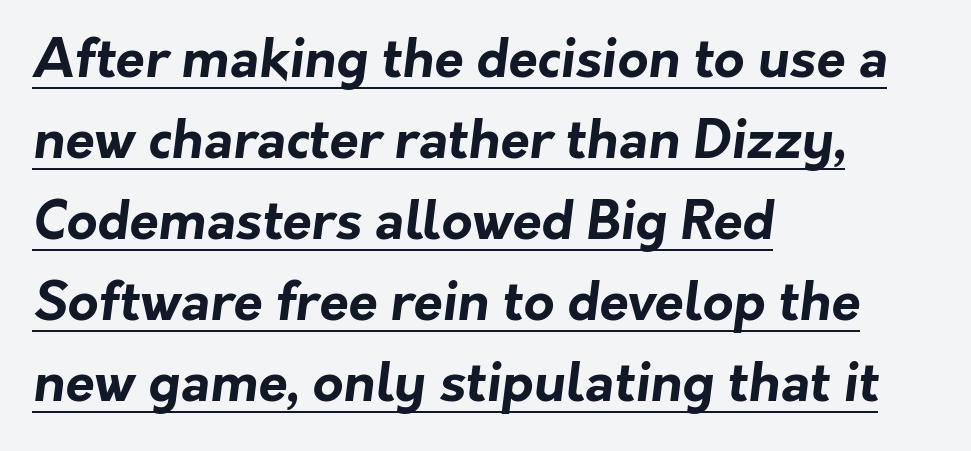
{"serif": "no", "bold": "yes", "weight": "bold", "width": "normal", "stroke_contrast": "low", "x_height": "medium", "monospaced": "no", "underline": "yes", "align": "left", "line_spacing": "normal", "line_spacing_ratio": 1.53, "letter_spacing": "normal", "letter_spacing_em": 0.0, "glyph_px": 53}
